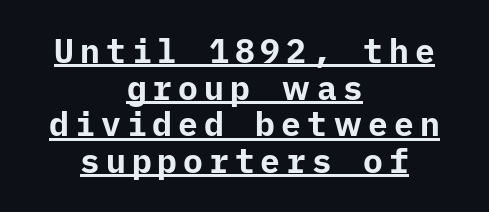
Q: Is the text bold? A: Yes.
Q: Is the text italic (slanted)? A: No, it is upright.
Q: Is the typeface a serif or a sans-serif typeface? A: Sans-serif.
Q: Is the text underlined? A: Yes.
Q: How is the paragraph aligned? A: Centered.
Q: Is the spacing between lines tight, normal or loose? A: Tight.
Q: Width (condensed, normal, or wide)? A: Normal.
Q: Stroke contrast? A: Low.
Q: x-height? A: Medium.
